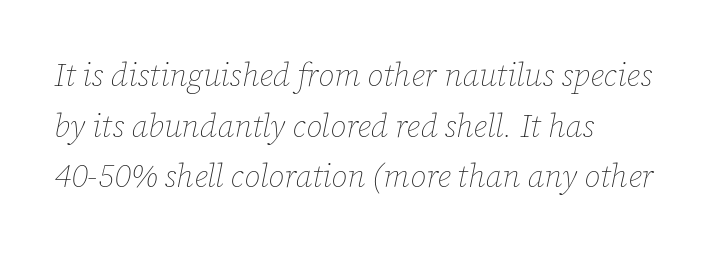
The image shows 32 px thin type, italic (leaning right); set left-aligned, normal line spacing (1.58x), normal letter spacing, not underlined; low stroke contrast and a medium x-height.
